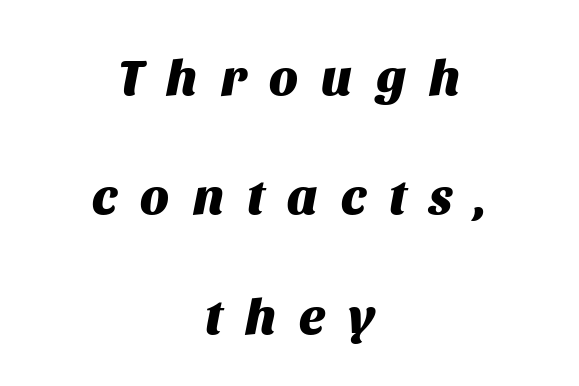
Is the letter spacing exaggerated? Yes — the characters are pushed far apart. Is there much room between lines? Yes — plenty of vertical air separates them. This is heavy type, rendered in bold. Do the characters align in a grid? No, the font is proportional. The glyphs are unaccompanied by any horizontal stroke below them.
